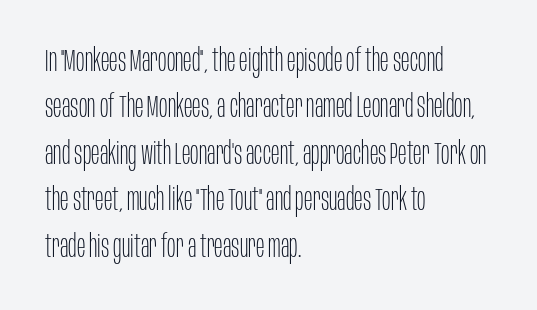
{"serif": "no", "italic": "no", "bold": "no", "weight": "thin", "width": "condensed", "stroke_contrast": "low", "x_height": "large", "monospaced": "no", "underline": "no", "align": "left", "line_spacing": "normal", "line_spacing_ratio": 1.45, "letter_spacing": "normal", "letter_spacing_em": 0.0, "glyph_px": 32}
